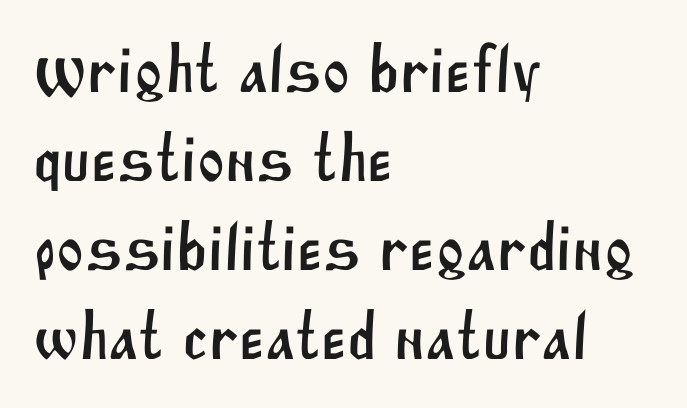
{"serif": "no", "width": "normal", "stroke_contrast": "medium", "x_height": "large", "monospaced": "no", "underline": "no", "align": "left", "line_spacing": "normal", "line_spacing_ratio": 1.35, "letter_spacing": "normal", "letter_spacing_em": 0.0, "glyph_px": 66}
